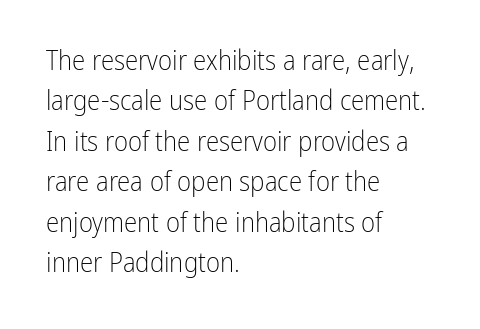
The passage shown stacks its lines at a standard gap. Students, note that the glyphs here touch the page at normal intervals. This reads as an unemphasized weight, regular at the heaviest. Typeset ragged right — the left edge is the straight one. No italicization has been applied; the sample stays upright.
